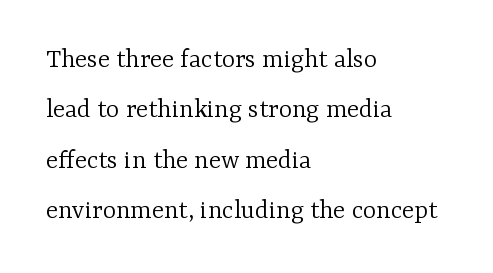
The foot of each line stays bare and open. These lines are set flush left with a ragged right edge. There is no visible air inserted between adjacent glyphs. Look at the bottom of the vertical strokes: they flare into serifs here. The letters stand upright; this is a roman face. You could not count columns in this text — the font is proportionally spaced.
